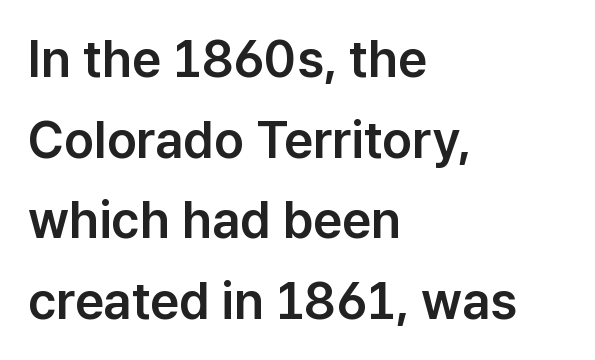
Q: Is the text italic (slanted)? A: No, it is upright.
Q: Is the typeface a serif or a sans-serif typeface? A: Sans-serif.
Q: Is the text underlined? A: No.
Q: How is the paragraph aligned? A: Left-aligned.
Q: Is the spacing between letters normal or unusually wide? A: Normal.
Q: Is the spacing between lines tight, normal or loose? A: Normal.
Q: Width (condensed, normal, or wide)? A: Normal.
Q: Stroke contrast? A: Low.
Q: x-height? A: Medium.
Q: Monospaced? A: No.
